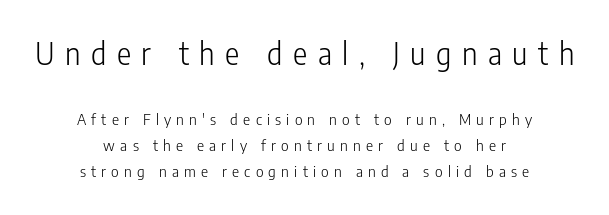
Q: Is the text bold? A: No.
Q: Is the text italic (slanted)? A: No, it is upright.
Q: Is the typeface a serif or a sans-serif typeface? A: Sans-serif.
Q: Is the text underlined? A: No.
Q: How is the paragraph aligned? A: Centered.
Q: Is the spacing between letters normal or unusually wide? A: Unusually wide.
Q: Which block of text is set in a larger size, the first (top) or the second (bottom)? A: The first (top) one.
Q: Width (condensed, normal, or wide)? A: Condensed.
Q: Stroke contrast? A: Low.
Q: x-height? A: Medium.
Q: Monospaced? A: No.
